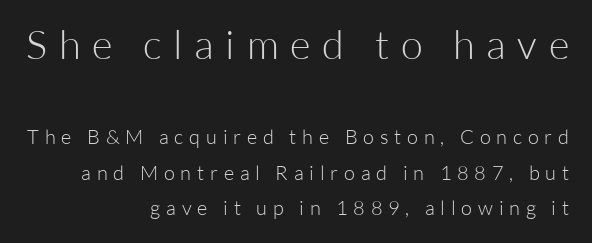
A roman cut, with each character standing at attention. The letters advance in unequal steps, a hallmark of proportional type. This rendering uses right alignment, leaving the left contour irregular. Of the two passages, the one on top uses the larger point size. Is the stroke heavy? The answer is a plain regular-or-lighter. The rendering shows plain stroke endings on the letterforms — a sans-serif design.
